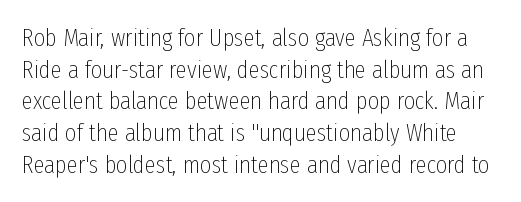
{"italic": "no", "bold": "no", "underline": "no", "line_spacing": "normal", "line_spacing_ratio": 1.27, "letter_spacing": "normal", "letter_spacing_em": 0.0, "glyph_px": 25}
